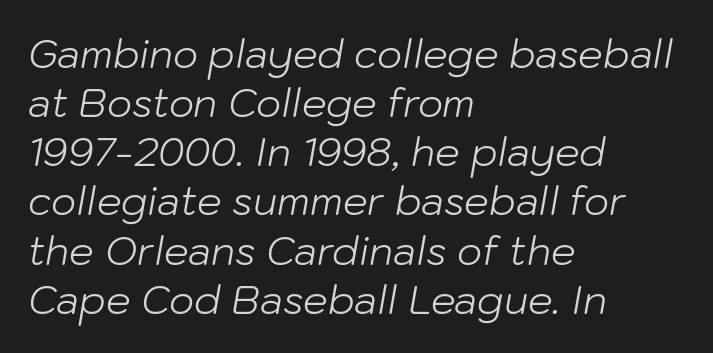
Q: Is the text bold? A: No.
Q: Is the text italic (slanted)? A: Yes, it leans right by about 10 degrees.
Q: Is the text underlined? A: No.
Q: How is the paragraph aligned? A: Left-aligned.
Q: Is the spacing between letters normal or unusually wide? A: Normal.
Q: Is the spacing between lines tight, normal or loose? A: Normal.
Q: Width (condensed, normal, or wide)? A: Normal.
Q: Stroke contrast? A: Low.
Q: x-height? A: Medium.
Q: Monospaced? A: No.
